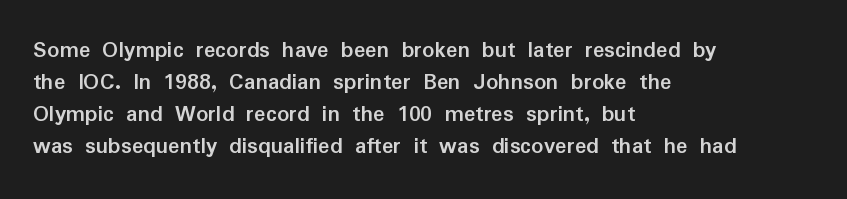
{"italic": "no", "bold": "yes", "underline": "no", "align": "left", "line_spacing": "normal", "line_spacing_ratio": 1.34, "letter_spacing": "normal", "letter_spacing_em": 0.0, "glyph_px": 24}
